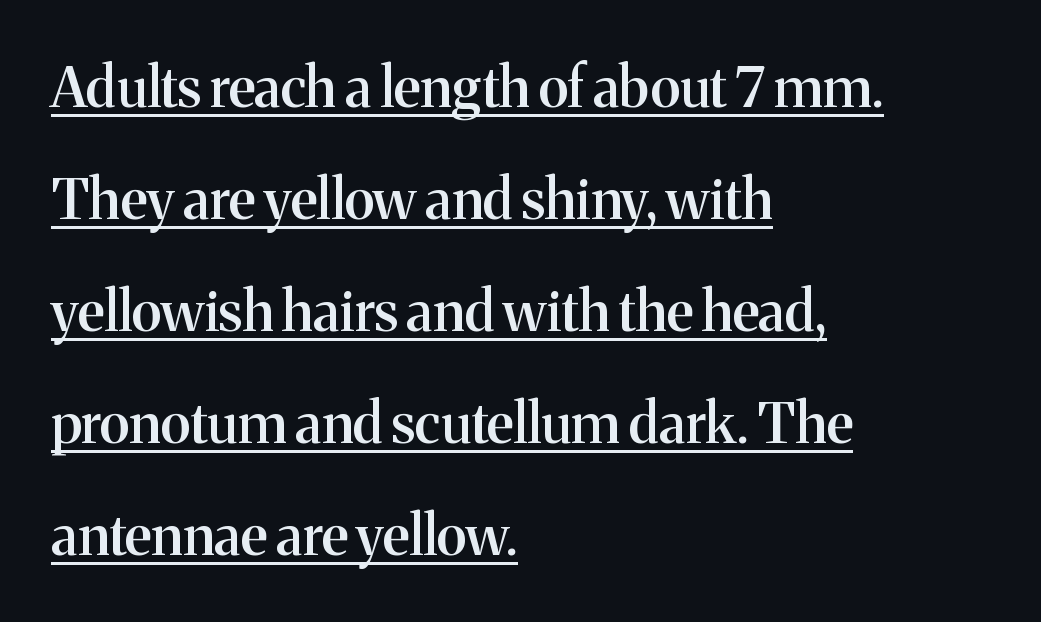
The image shows 56 px semibold serif type, upright; set left-aligned, loose line spacing (2.0x), normal letter spacing, underlined; medium stroke contrast and a medium x-height.
